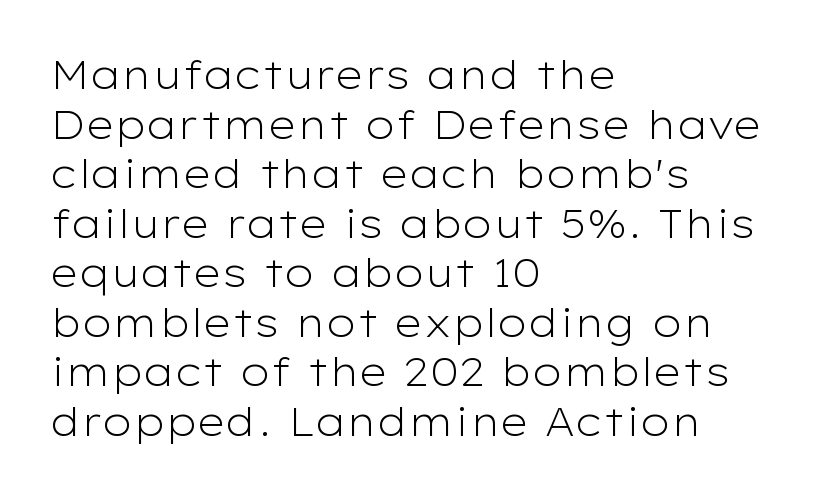
The image shows 39 px light, wide sans-serif type, upright; set left-aligned, normal line spacing (1.27x), normal letter spacing, not underlined; low stroke contrast and a medium x-height.
